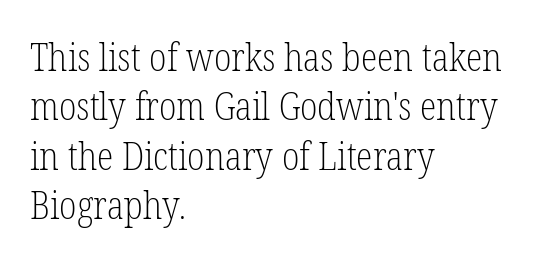
The letters carry serifs — small finishing strokes at the ends of their stems. The letters advance in unequal steps, a hallmark of proportional type. Notice how the passage keeps a crisp vertical edge on the left only. The foot of each line stays bare and open.
